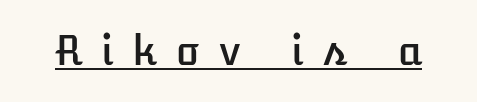
{"italic": "no", "width": "normal", "stroke_contrast": "low", "x_height": "medium", "monospaced": "no", "underline": "yes", "letter_spacing": "wide", "letter_spacing_em": 0.47, "glyph_px": 40}
